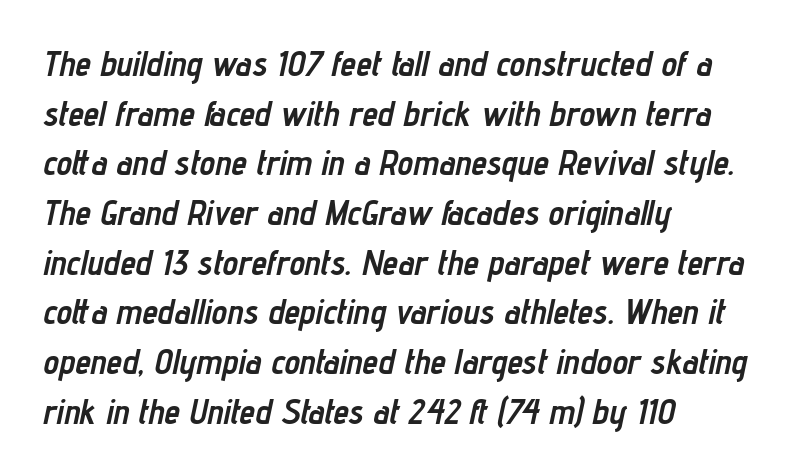
The image shows 35 px semibold, condensed type, italic (leaning right); set left-aligned, normal line spacing (1.42x), normal letter spacing, not underlined; low stroke contrast and a medium x-height.
